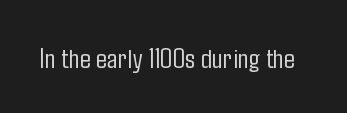
The image shows 29 px light, condensed sans-serif type, upright; set normal letter spacing, not underlined; low stroke contrast and a medium x-height.
